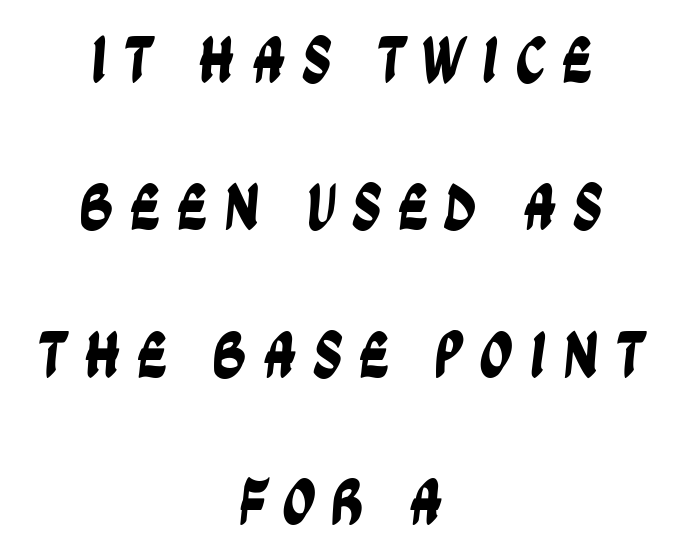
Q: Is the typeface a serif or a sans-serif typeface? A: Sans-serif.
Q: Is the text underlined? A: No.
Q: How is the paragraph aligned? A: Centered.
Q: Is the spacing between letters normal or unusually wide? A: Unusually wide.
Q: Is the spacing between lines tight, normal or loose? A: Loose.
Q: Width (condensed, normal, or wide)? A: Condensed.
Q: Stroke contrast? A: Low.
Q: x-height? A: Large.
Q: Monospaced? A: No.
